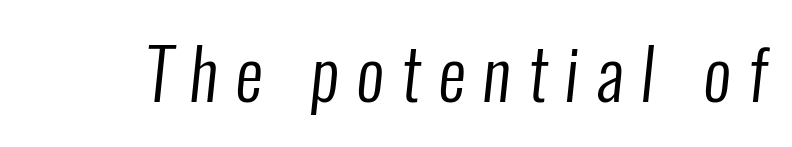
Grotesque or geometric, the face here clearly has no serifs. The tracking jumps out immediately: characters are airy and widely separated. Is this a fixed-width face? No — the glyphs have proportional, varying widths. Descender tails drop into unmarked territory.
